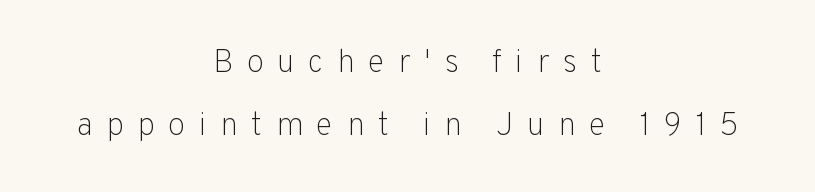
{"serif": "no", "italic": "no", "bold": "no", "weight": "light", "width": "normal", "stroke_contrast": "low", "x_height": "medium", "monospaced": "no", "underline": "no", "align": "center", "line_spacing": "loose", "line_spacing_ratio": 1.97, "letter_spacing": "wide", "letter_spacing_em": 0.42, "glyph_px": 32}
